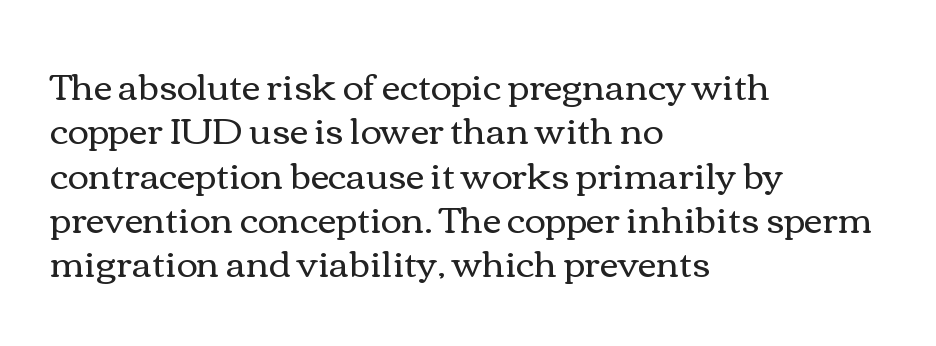
The image shows 36 px regular-weight, wide type, upright; set left-aligned, line spacing 1.23x, normal letter spacing, not underlined; a medium x-height.
